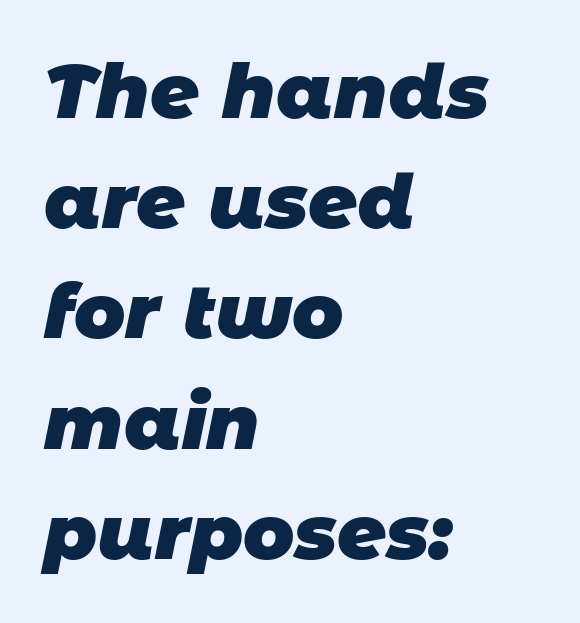
Q: Is the text bold? A: Yes.
Q: Is the typeface a serif or a sans-serif typeface? A: Sans-serif.
Q: Is the text underlined? A: No.
Q: How is the paragraph aligned? A: Left-aligned.
Q: Is the spacing between letters normal or unusually wide? A: Normal.
Q: Is the spacing between lines tight, normal or loose? A: Normal.
Q: Width (condensed, normal, or wide)? A: Normal.
Q: Stroke contrast? A: Low.
Q: x-height? A: Large.
Q: Monospaced? A: No.
